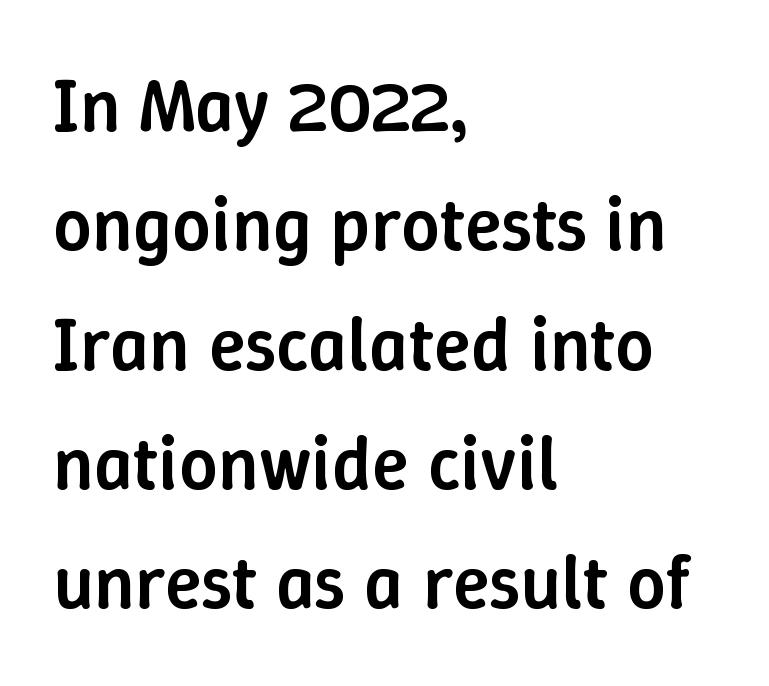
The rendering keeps characters at their native spacing. These lines are rendered in a variable-pitch font. The paragraph has a hard left edge and a soft right edge. In terms of posture, this sample is upright.
